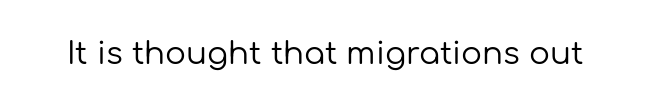
Varying glyph widths throughout — classic text-font behaviour. This sample uses plain, unmodified letter spacing. Nobody drew a line under any word here. Summary of weight: not heavy and not bold.
